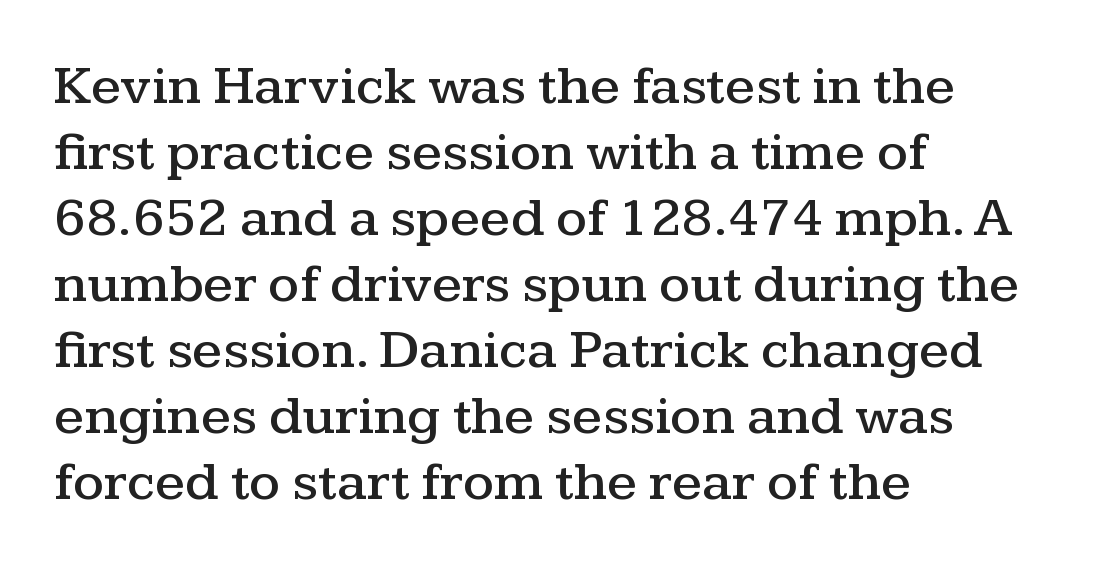
The image shows 55 px wide serif type, upright; set left-aligned, line spacing 1.2x, normal letter spacing, not underlined; medium stroke contrast and a medium x-height.
